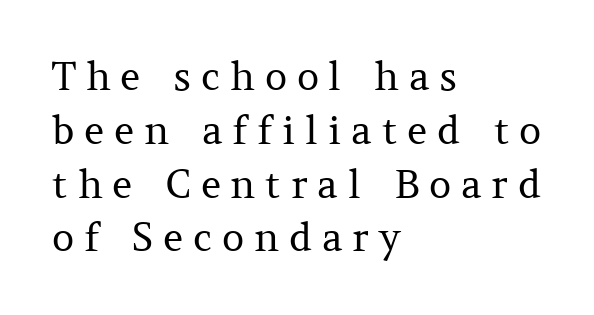
Q: Is the text bold? A: No.
Q: Is the text italic (slanted)? A: No, it is upright.
Q: Is the typeface a serif or a sans-serif typeface? A: Serif.
Q: Is the text underlined? A: No.
Q: How is the paragraph aligned? A: Left-aligned.
Q: Is the spacing between letters normal or unusually wide? A: Unusually wide.
Q: Is the spacing between lines tight, normal or loose? A: Normal.
Q: Width (condensed, normal, or wide)? A: Normal.
Q: Stroke contrast? A: Medium.
Q: x-height? A: Medium.
Q: Monospaced? A: No.
